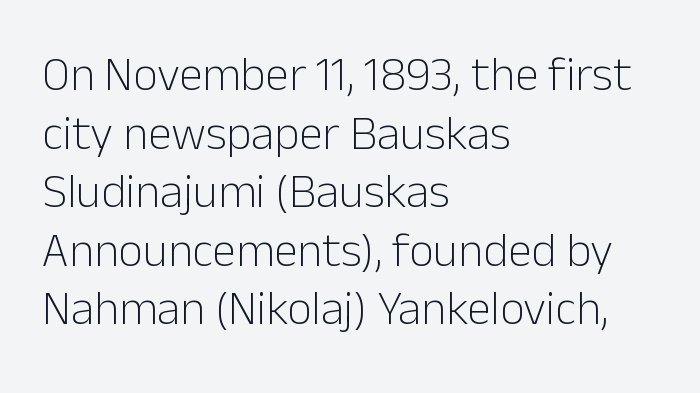
{"serif": "no", "italic": "no", "bold": "no", "weight": "light", "width": "normal", "stroke_contrast": "low", "x_height": "medium", "monospaced": "no", "underline": "no", "align": "left", "line_spacing_ratio": 1.22, "letter_spacing": "normal", "letter_spacing_em": 0.0, "glyph_px": 48}
